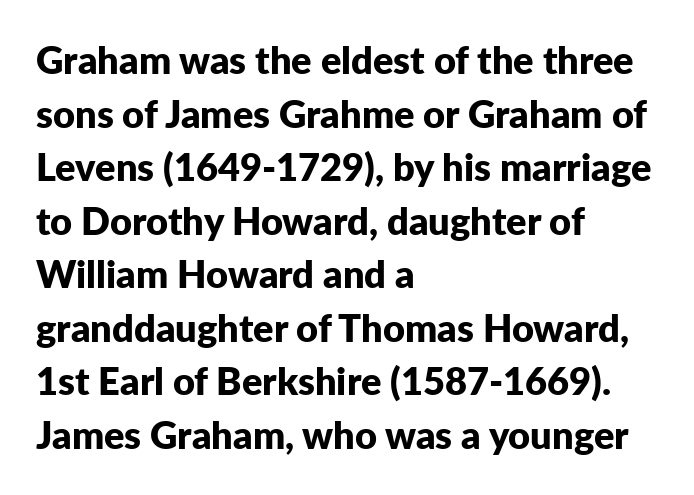
Short and long lines alike share a common starting point at left. Observe the absence of serifs on each vertical stroke in this sample. A typesetter would mark this as roman, not italic. The rendering uses a moderate line-height, typical for paragraphs. Proportional: the letters do not fall into vertical columns.
